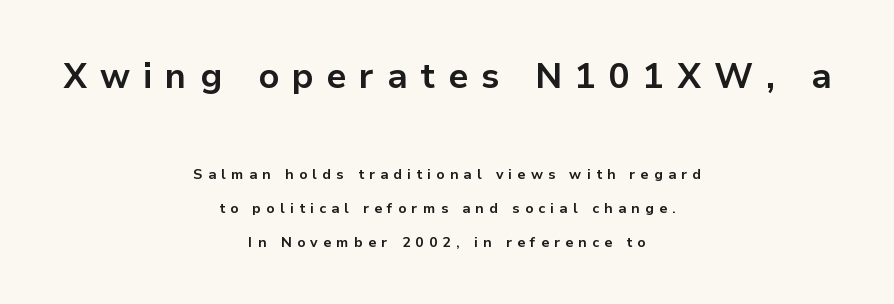
Q: Is the text bold? A: Yes.
Q: Is the text italic (slanted)? A: No, it is upright.
Q: Is the typeface a serif or a sans-serif typeface? A: Sans-serif.
Q: Is the text underlined? A: No.
Q: How is the paragraph aligned? A: Centered.
Q: Is the spacing between letters normal or unusually wide? A: Unusually wide.
Q: Is the spacing between lines tight, normal or loose? A: Loose.
Q: Which block of text is set in a larger size, the first (top) or the second (bottom)? A: The first (top) one.
Q: Width (condensed, normal, or wide)? A: Normal.
Q: Stroke contrast? A: Low.
Q: x-height? A: Medium.
Q: Monospaced? A: No.
